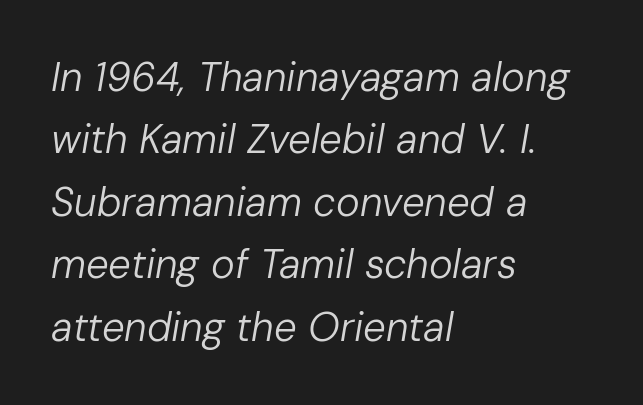
Horizontal bands of white between lines are of average thickness. This rendering uses left alignment, leaving the right contour irregular. The face used here has a pronounced slope to its letters. The gap between lines stays unmarked. Inter-character spacing is left at the font's built-in metrics.
